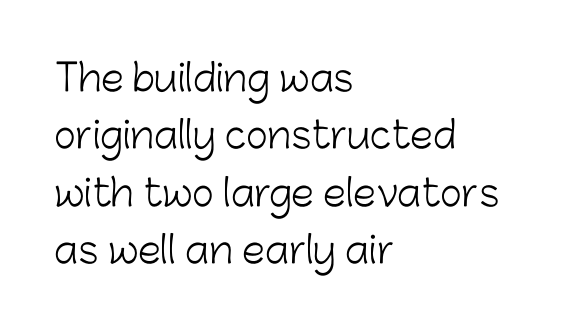
Q: Is the text bold? A: No.
Q: Is the text italic (slanted)? A: No, it is upright.
Q: Is the typeface a serif or a sans-serif typeface? A: Sans-serif.
Q: Is the text underlined? A: No.
Q: How is the paragraph aligned? A: Left-aligned.
Q: Is the spacing between letters normal or unusually wide? A: Normal.
Q: Is the spacing between lines tight, normal or loose? A: Normal.
Q: Width (condensed, normal, or wide)? A: Normal.
Q: Stroke contrast? A: Low.
Q: x-height? A: Medium.
Q: Monospaced? A: No.
